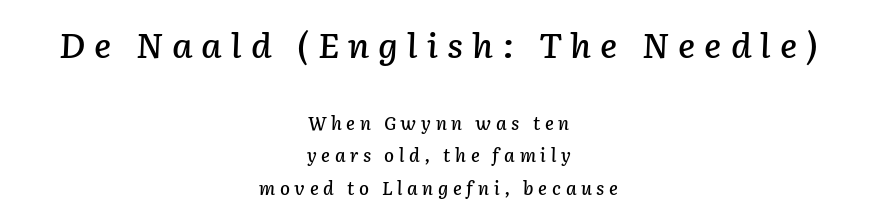
Short and long lines alike share a common midpoint. In terms of letterspacing, this is a distinctly airy, spread setting. Just letters on the line, the space beneath them empty. The face used here appears at its bigger size in the upper chunk. Spacing verdict: proportional, widths tailored to each character. Yep, that's italic — everything's leaning.
